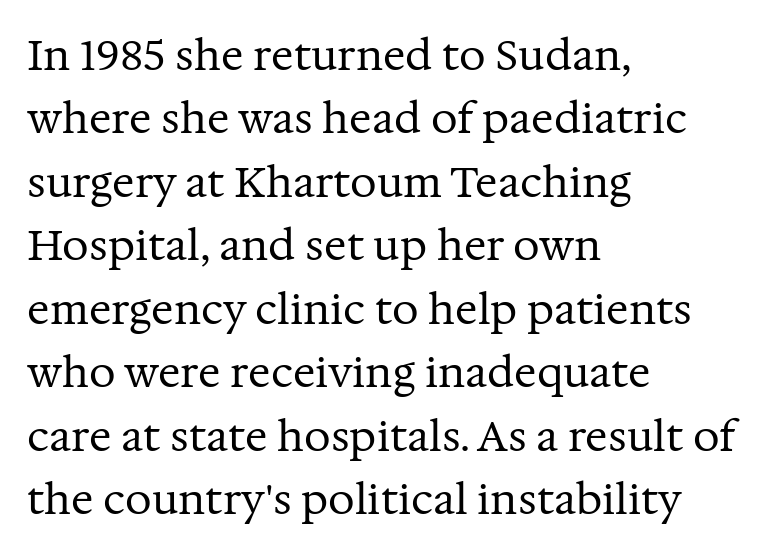
Underlining? Definitely not there. Character widths vary here, with narrow letters taking less room than wide ones. No extra tracking has been applied to these lines. Rendered with straight, roman letterforms.
